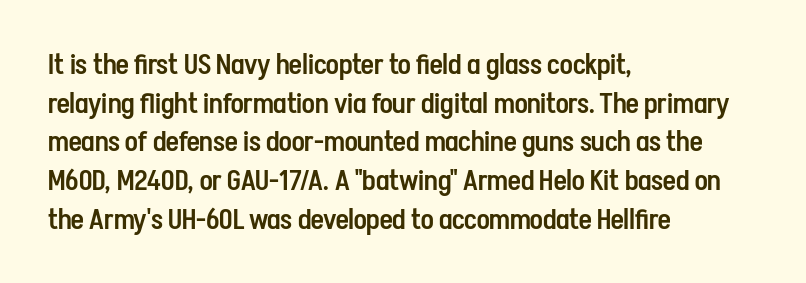
Left-aligned paragraph, ragged on the right. The letters stand straight up with perfectly vertical stems. Characters follow at the spacing the type designer built in. Looks like regular typesetting: each glyph gets only the width it needs. Whoever set this chose a conventional vertical rhythm.
